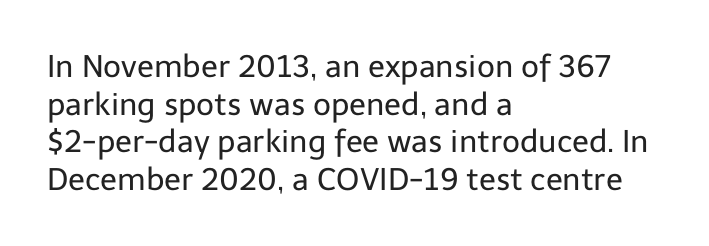
{"serif": "no", "italic": "no", "bold": "no", "weight": "regular", "width": "normal", "stroke_contrast": "low", "x_height": "medium", "monospaced": "no", "underline": "no", "align": "left", "line_spacing_ratio": 1.21, "letter_spacing": "normal", "letter_spacing_em": 0.0, "glyph_px": 31}
